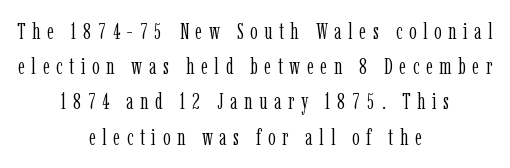
Q: Is the text bold? A: No.
Q: Is the text italic (slanted)? A: No, it is upright.
Q: Is the text underlined? A: No.
Q: How is the paragraph aligned? A: Centered.
Q: Is the spacing between letters normal or unusually wide? A: Unusually wide.
Q: Is the spacing between lines tight, normal or loose? A: Normal.
